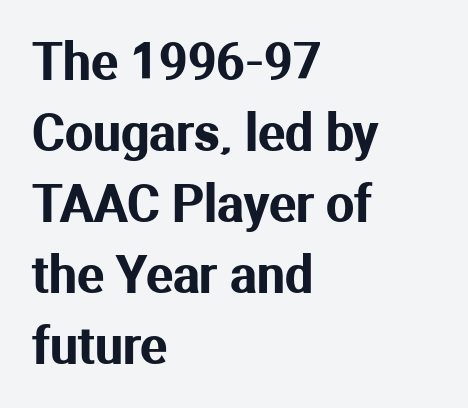
{"serif": "no", "italic": "no", "width": "normal", "stroke_contrast": "medium", "x_height": "medium", "monospaced": "no", "underline": "no", "align": "left", "line_spacing": "normal", "line_spacing_ratio": 1.42, "letter_spacing": "normal", "letter_spacing_em": 0.0, "glyph_px": 50}
